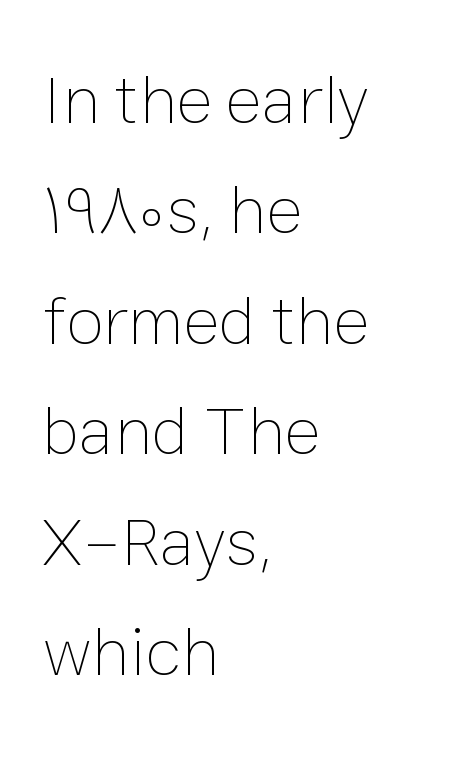
Short note: letters normally spaced. The block of text has a typical density, with ordinary space between rows. The font sits on the lighter half of the weight spectrum, regular included. Varying glyph widths throughout — classic text-font behaviour. No word sits above an underline. This sample uses an upright cut, with every glyph sitting square on the baseline.
